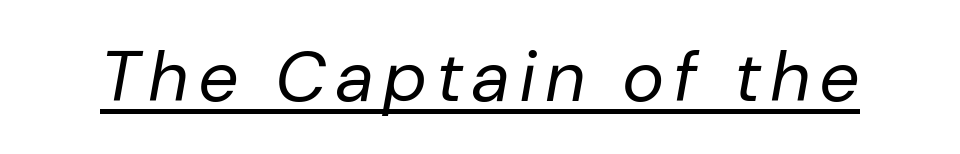
{"italic": "yes", "lean": "right", "slant_degrees": 10, "bold": "no", "weight": "regular", "width": "normal", "stroke_contrast": "low", "x_height": "medium", "monospaced": "no", "underline": "yes", "glyph_px": 71}
